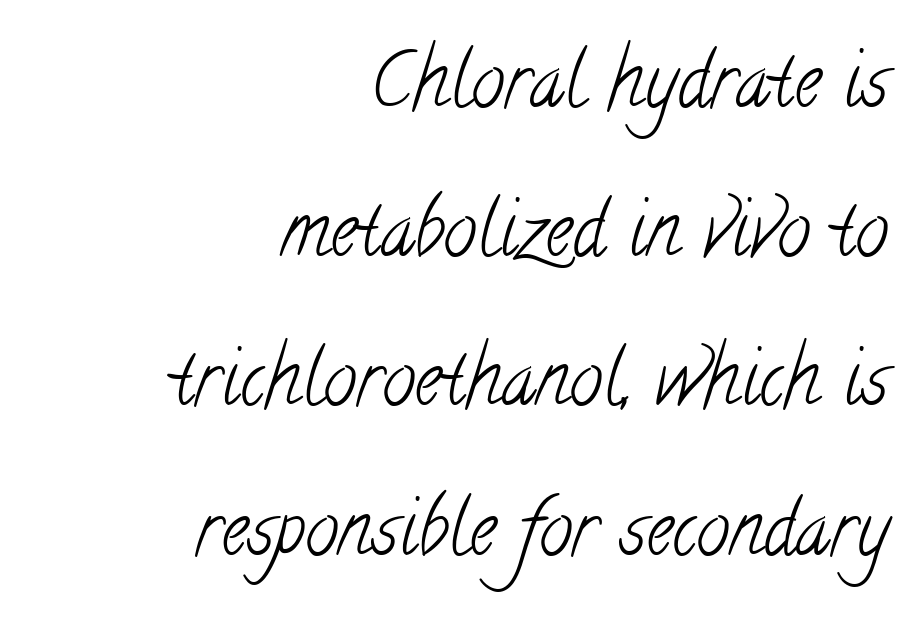
{"bold": "no", "weight": "light", "width": "condensed", "stroke_contrast": "low", "x_height": "small", "monospaced": "no", "underline": "no", "align": "right", "line_spacing": "loose", "line_spacing_ratio": 1.99, "letter_spacing": "normal", "letter_spacing_em": 0.0, "glyph_px": 75}
